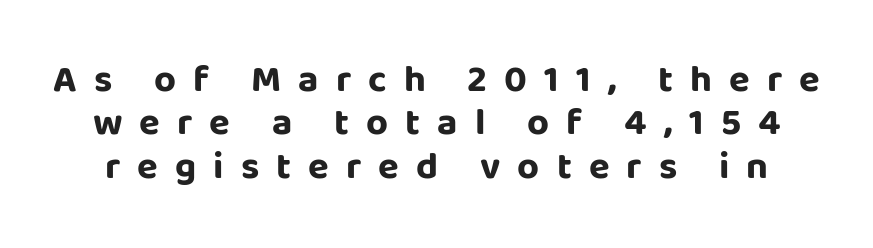
The image shows 38 px bold sans-serif type, upright; set tight line spacing (1.14x), unusually wide letter spacing (+0.45 em), not underlined; low stroke contrast and a large x-height.
